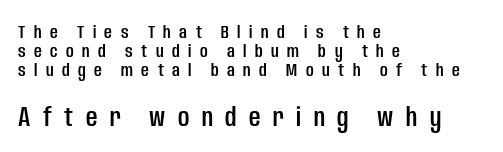
Type style note: lacks serifs. The specimen reads as upright at a glance. Leading is clearly below the norm, producing a dense column. Reading top to bottom, the characters get bigger at the block break. Quick note: underline off. Display-style spreading of the glyphs; the letterfit is very open.
